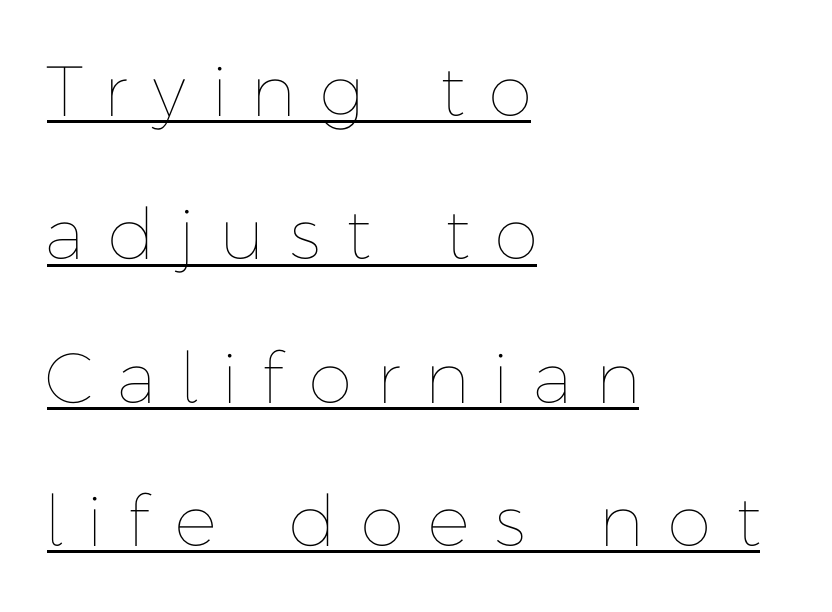
Q: Is the text bold? A: No.
Q: Is the text italic (slanted)? A: No, it is upright.
Q: Is the text underlined? A: Yes.
Q: How is the paragraph aligned? A: Left-aligned.
Q: Is the spacing between letters normal or unusually wide? A: Unusually wide.
Q: Is the spacing between lines tight, normal or loose? A: Loose.
Q: Width (condensed, normal, or wide)? A: Normal.
Q: Stroke contrast? A: Low.
Q: x-height? A: Medium.
Q: Monospaced? A: No.
